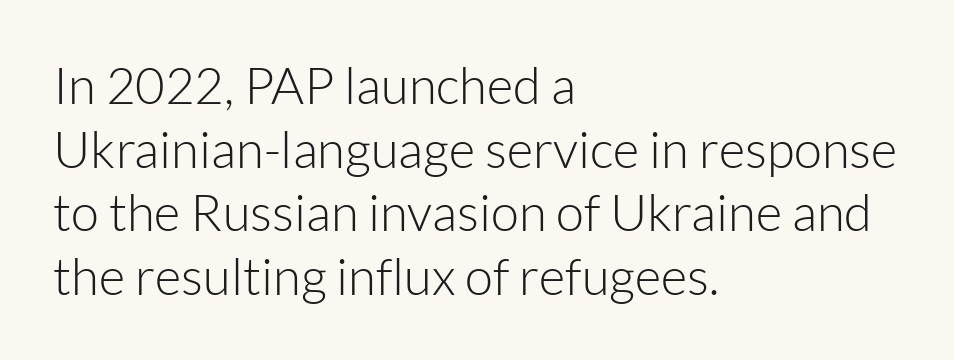
The passage shown is not underscored anywhere. These lines stack with their left ends in a neat column. These glyphs show unthickened strokes, regular width or finer. A sans-serif font was chosen for this passage. Rows of type keep a routine distance in the vertical direction.
